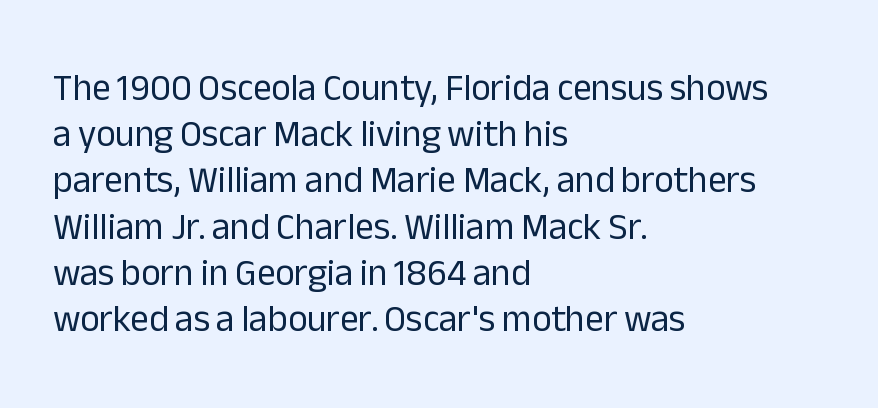
Leading matches the norm, producing a regular column. The area under the type is left untouched. Short and long lines alike share a common starting point at left. Ascenders rise straight up at ninety degrees. This sample uses plain, unmodified letter spacing. This rendering employs a face without finishing strokes, i.e., a sans-serif.
